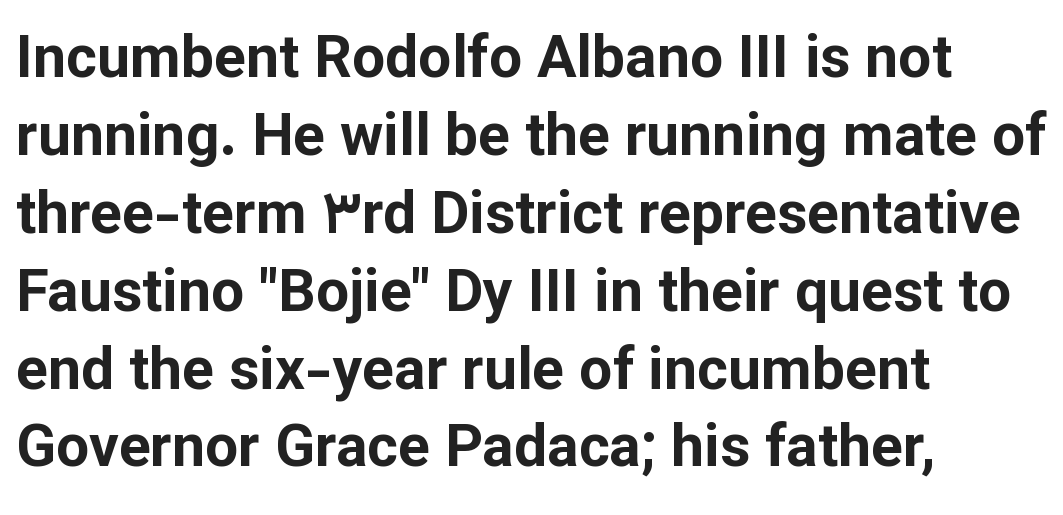
The face used here is proportionally spaced, like ordinary book or web type. The tracking reads as untouched default to a designer's eye. Rows of type keep a routine distance in the vertical direction. The typesetting leans heavy: a genuine bold. Rendered with straight, roman letterforms.
